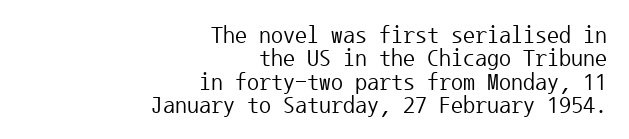
The image shows 24 px text type, upright; set right-aligned, tight line spacing (0.97x), normal letter spacing, not underlined.
